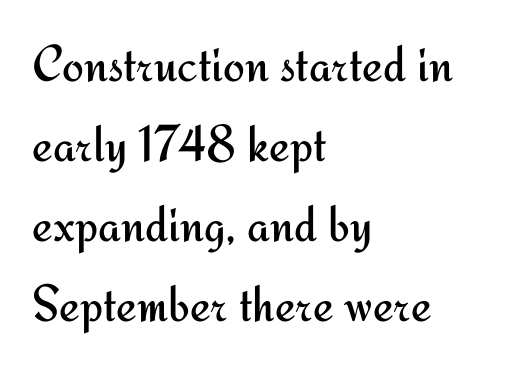
Q: Is the text bold? A: No.
Q: Is the text italic (slanted)? A: No, it is upright.
Q: Is the typeface a serif or a sans-serif typeface? A: Sans-serif.
Q: Is the text underlined? A: No.
Q: How is the paragraph aligned? A: Left-aligned.
Q: Is the spacing between letters normal or unusually wide? A: Normal.
Q: Is the spacing between lines tight, normal or loose? A: Normal.
Q: Width (condensed, normal, or wide)? A: Normal.
Q: Stroke contrast? A: Medium.
Q: x-height? A: Small.
Q: Monospaced? A: No.
